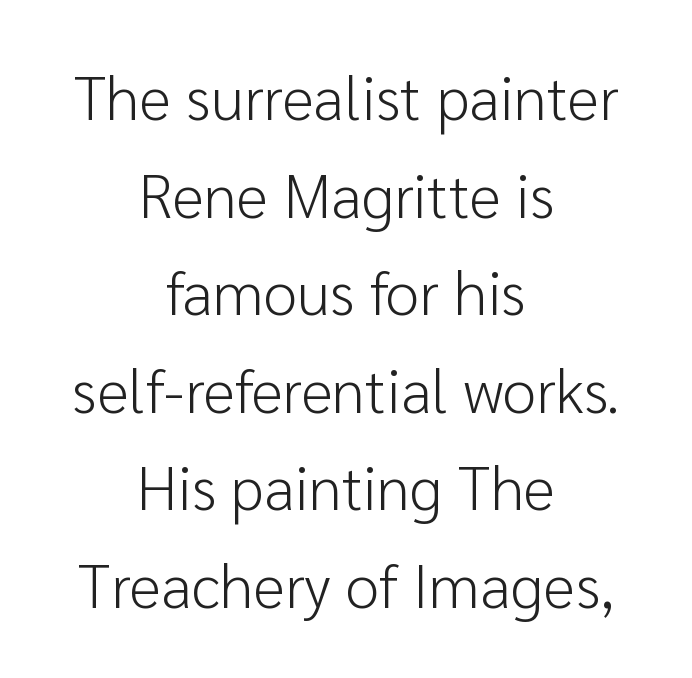
This sample has the flowing, uneven cadence of proportional lettering. Classification — sans serif. There is no visible air inserted between adjacent glyphs. Counters stay open thanks to moderate or lighter strokes. Alignment: centered.
